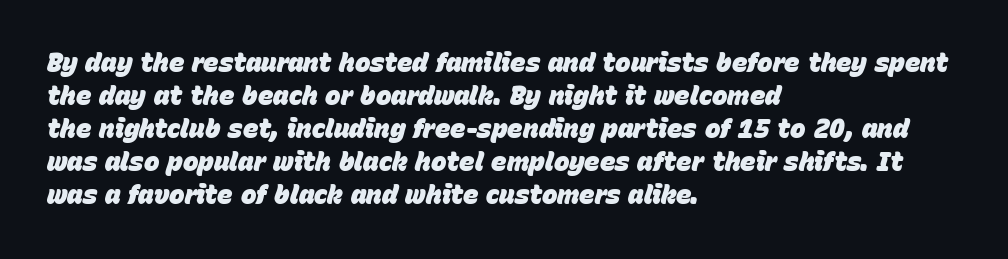
Q: Is the text bold? A: Yes.
Q: Is the text italic (slanted)? A: Yes, it leans right by about 15 degrees.
Q: Is the text underlined? A: No.
Q: How is the paragraph aligned? A: Left-aligned.
Q: Is the spacing between letters normal or unusually wide? A: Normal.
Q: Is the spacing between lines tight, normal or loose? A: Normal.
